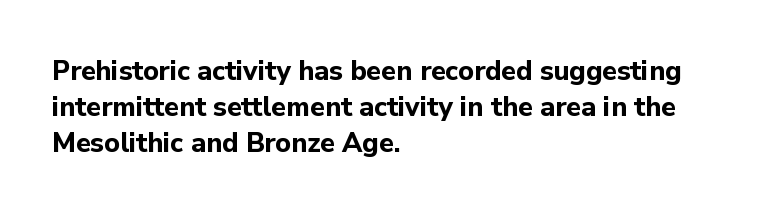
{"italic": "no", "bold": "yes", "underline": "no", "align": "left", "line_spacing": "normal", "line_spacing_ratio": 1.33, "letter_spacing": "normal", "letter_spacing_em": 0.0, "glyph_px": 27}
